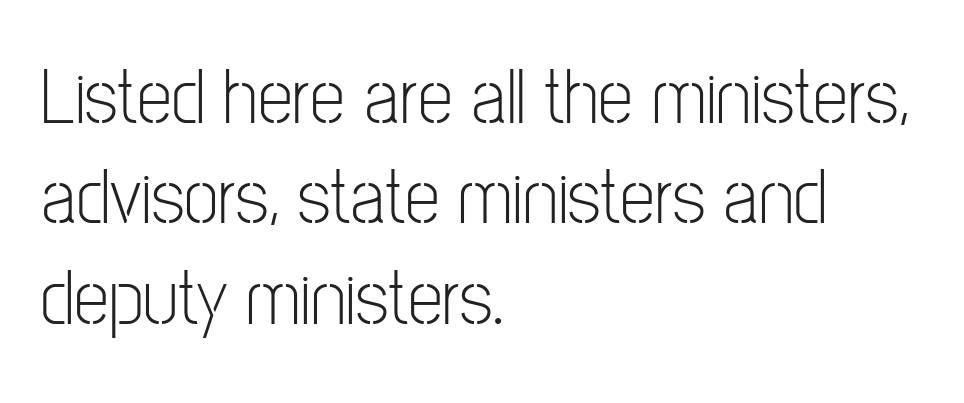
{"serif": "no", "italic": "no", "bold": "no", "weight": "light", "width": "condensed", "stroke_contrast": "low", "x_height": "medium", "monospaced": "no", "underline": "no", "align": "left", "line_spacing": "normal", "line_spacing_ratio": 1.27, "letter_spacing": "normal", "letter_spacing_em": 0.0, "glyph_px": 79}
